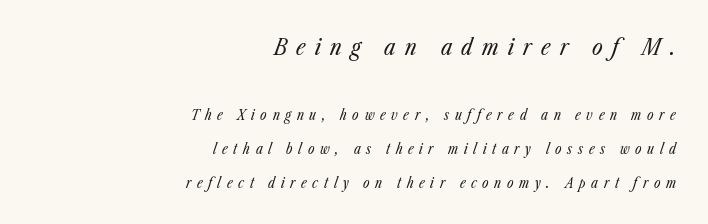
The weight tops out at a normal text grade. The compositor pushed each line to the right boundary. Words appear elongated and porous because spacing is wide. Nobody drew a line under any word here. The initial chunk of copy outweighs the following chunk in type size.
